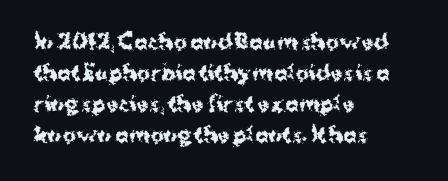
Q: Is the text bold? A: Yes.
Q: Is the text italic (slanted)? A: No, it is upright.
Q: Is the text underlined? A: No.
Q: How is the paragraph aligned? A: Left-aligned.
Q: Is the spacing between letters normal or unusually wide? A: Normal.
Q: Is the spacing between lines tight, normal or loose? A: Normal.
